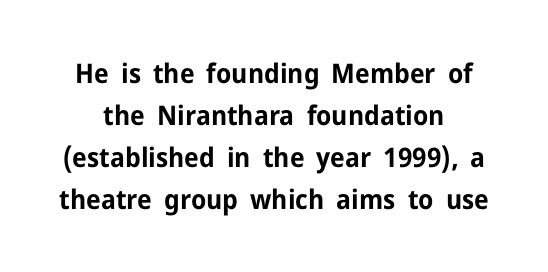
{"italic": "no", "bold": "yes", "underline": "no", "line_spacing": "normal", "line_spacing_ratio": 1.56, "letter_spacing": "normal", "letter_spacing_em": 0.0, "glyph_px": 27}
